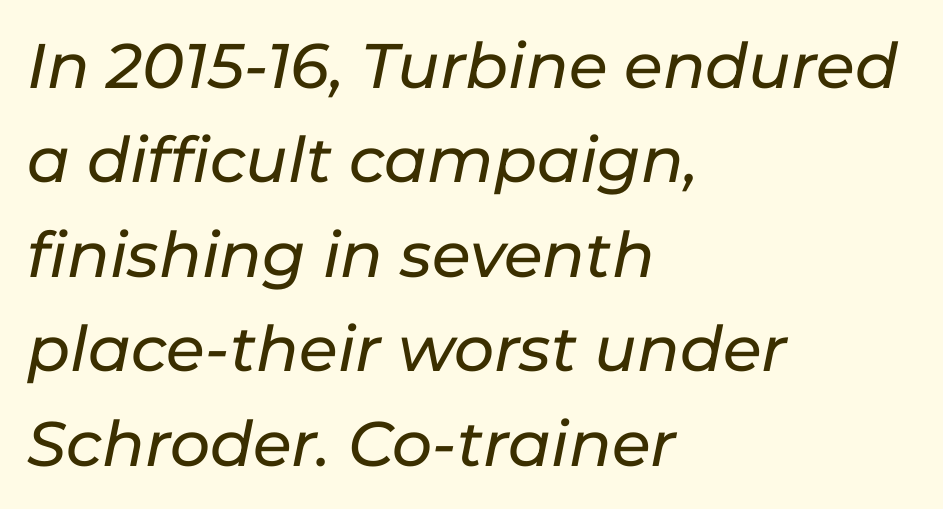
The image shows 63 px text type, italic (leaning right); set left-aligned, normal line spacing (1.5x), normal letter spacing, not underlined; low stroke contrast and a medium x-height.
